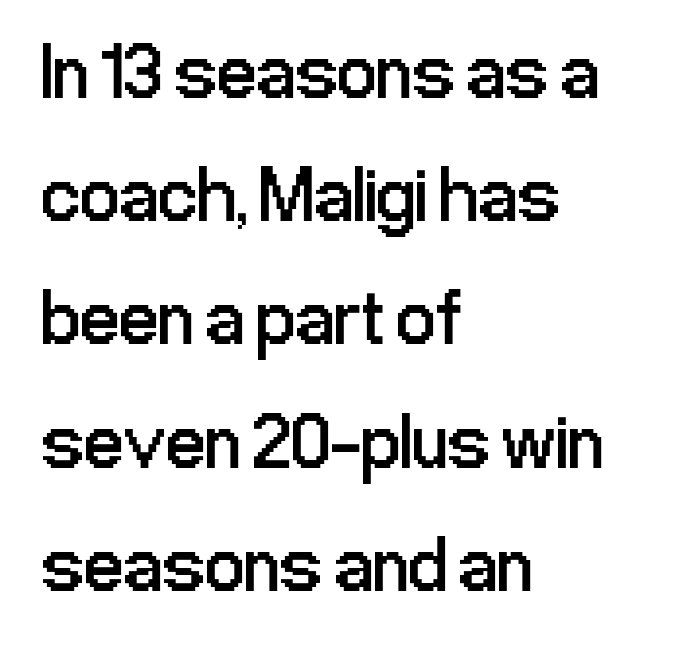
Q: Is the text bold? A: No.
Q: Is the text italic (slanted)? A: No, it is upright.
Q: Is the typeface a serif or a sans-serif typeface? A: Sans-serif.
Q: Is the text underlined? A: No.
Q: How is the paragraph aligned? A: Left-aligned.
Q: Is the spacing between letters normal or unusually wide? A: Normal.
Q: Is the spacing between lines tight, normal or loose? A: Normal.
Q: Width (condensed, normal, or wide)? A: Condensed.
Q: Stroke contrast? A: Low.
Q: x-height? A: Medium.
Q: Monospaced? A: No.
